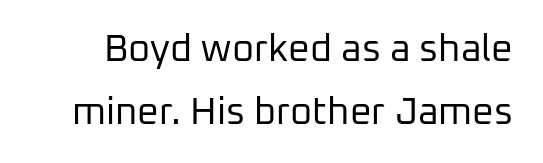
Q: Is the text bold? A: No.
Q: Is the text italic (slanted)? A: No, it is upright.
Q: Is the typeface a serif or a sans-serif typeface? A: Sans-serif.
Q: Is the text underlined? A: No.
Q: Is the spacing between letters normal or unusually wide? A: Normal.
Q: Is the spacing between lines tight, normal or loose? A: Normal.
Q: Width (condensed, normal, or wide)? A: Normal.
Q: Stroke contrast? A: Low.
Q: x-height? A: Medium.
Q: Monospaced? A: No.
